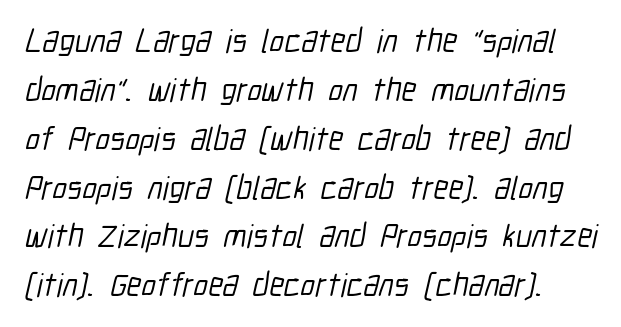
{"serif": "no", "width": "condensed", "stroke_contrast": "low", "x_height": "medium", "monospaced": "no", "underline": "no", "line_spacing": "normal", "line_spacing_ratio": 1.48, "letter_spacing": "normal", "letter_spacing_em": 0.0, "glyph_px": 33}
